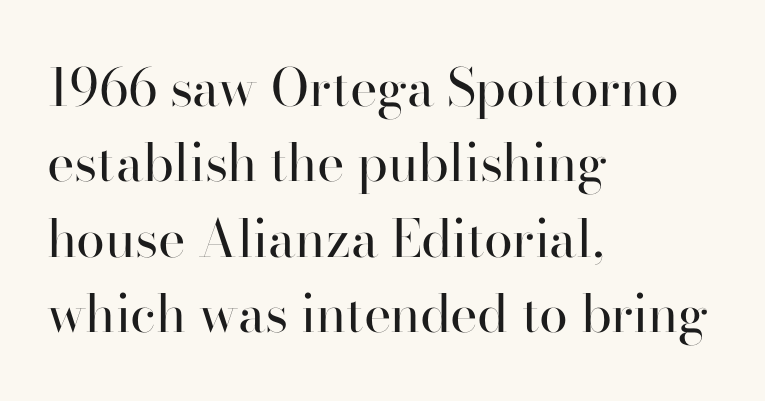
Letter spacing: default. Ascenders rise straight up at ninety degrees. A normal amount of white space separates one row of letters from the next. Examine the stroke ends and you'll spot serifs. Each line starts at the same left margin while the right side varies. Honestly, there is no underline to notice here at all.
